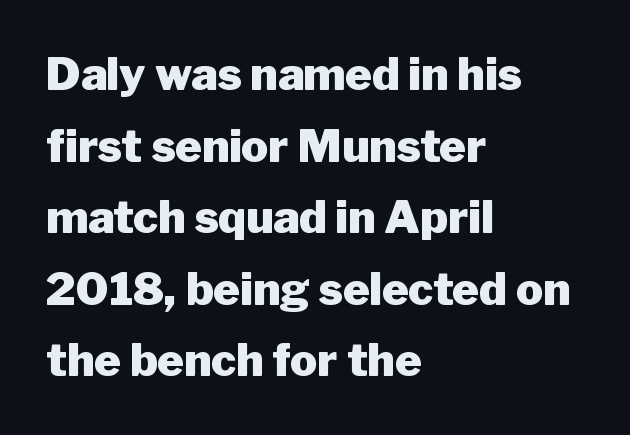
Observe the ordinary spacing: letters are neighbours, not strangers. Spacing verdict: proportional, widths tailored to each character. To sum up the face: it is a sans, with no serifs. One-word summary of the alignment: left. Upright lettering throughout.
